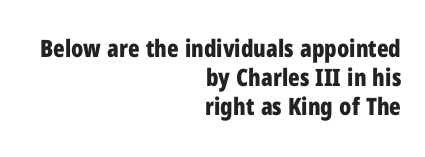
Which margin do the lines hug? The right one — the left edge is uneven. The line texture is even and compact thanks to regular tracking. The face used here has the dense, thick strokes of a bold. Descenders are the only things crossing below the line. Rendered with straight, roman letterforms.
